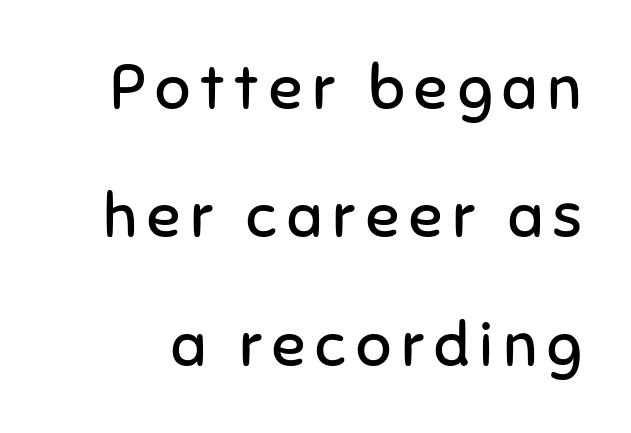
Notice the wide empty band between every row — that's loose leading. The specimen omits any rule beneath the text block's lines. Letters have the restrained weight of plain body copy at most. This sample has the flowing, uneven cadence of proportional lettering. Nope, not italic — everything's standing straight.
